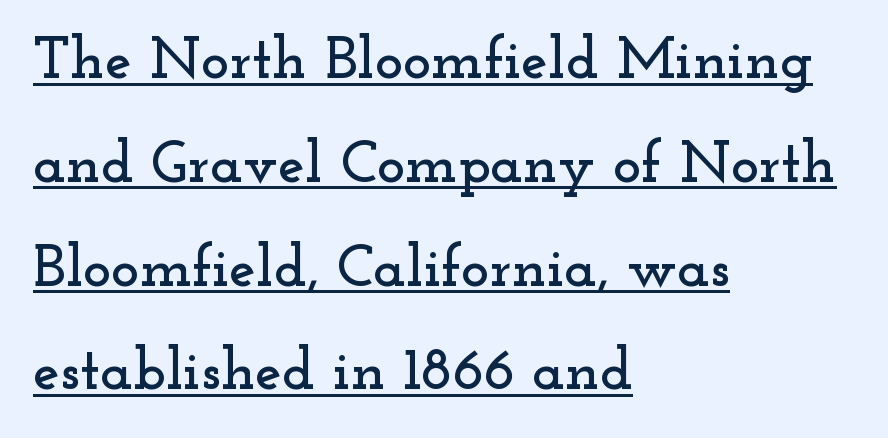
The ragged edge is on the right, which tells us the setting is flush left. Are there feet on the stems? There are — it's a serif. Proportional: the letters do not fall into vertical columns. Students, observe the line beneath the letters — that is underlining.
